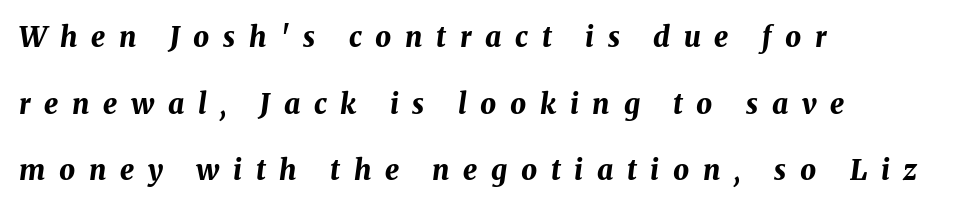
Q: Is the text bold? A: Yes.
Q: Is the text italic (slanted)? A: Yes, it leans right by about 8 degrees.
Q: Is the text underlined? A: No.
Q: How is the paragraph aligned? A: Left-aligned.
Q: Is the spacing between letters normal or unusually wide? A: Unusually wide.
Q: Is the spacing between lines tight, normal or loose? A: Loose.
Q: Width (condensed, normal, or wide)? A: Normal.
Q: Stroke contrast? A: Medium.
Q: x-height? A: Medium.
Q: Monospaced? A: No.
